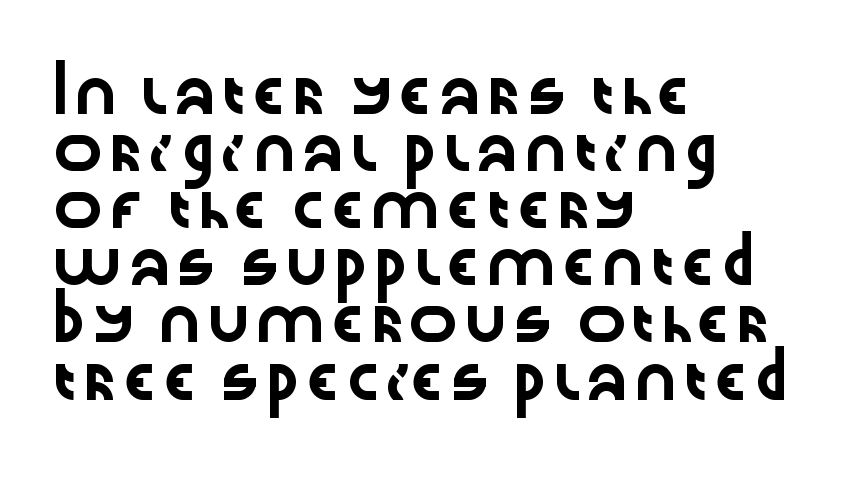
The image shows 42 px wide sans-serif type, upright; set left-aligned, normal line spacing (1.36x), normal letter spacing, not underlined; low stroke contrast and a medium x-height.
